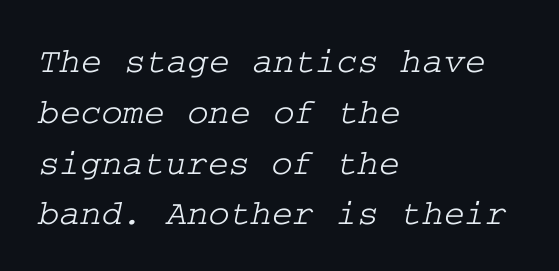
Q: Is the typeface a serif or a sans-serif typeface? A: Serif.
Q: Is the text underlined? A: No.
Q: How is the paragraph aligned? A: Left-aligned.
Q: Is the spacing between letters normal or unusually wide? A: Normal.
Q: Is the spacing between lines tight, normal or loose? A: Normal.
Q: Width (condensed, normal, or wide)? A: Wide.
Q: Stroke contrast? A: Low.
Q: x-height? A: Medium.
